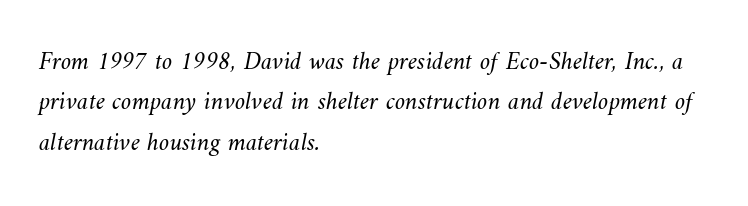
The image shows 26 px text type; set left-aligned, normal line spacing (1.55x), normal letter spacing, not underlined.
